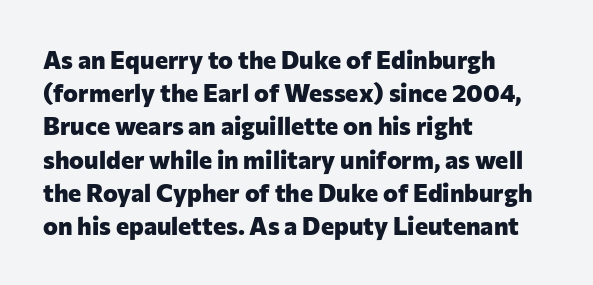
The image shows 25 px bold type, upright; set left-aligned, normal line spacing (1.33x), normal letter spacing, not underlined.
